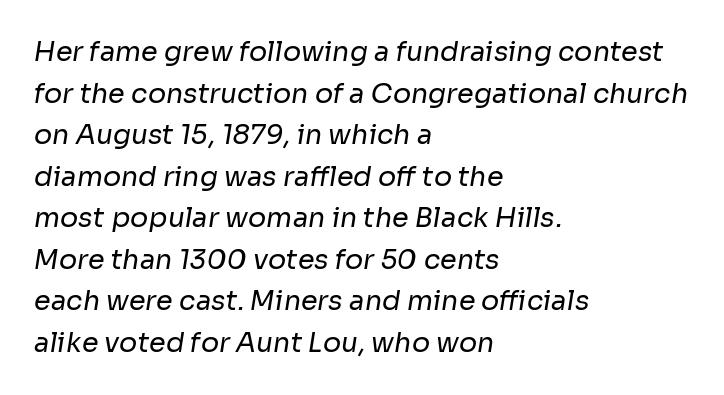
{"bold": "no", "underline": "no", "align": "left", "line_spacing": "normal", "line_spacing_ratio": 1.54, "letter_spacing": "normal", "letter_spacing_em": 0.0, "glyph_px": 27}
